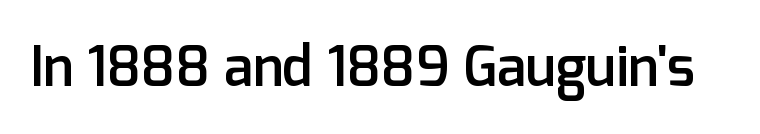
The image shows 55 px semibold sans-serif type, upright; set normal letter spacing, not underlined; low stroke contrast and a medium x-height.
